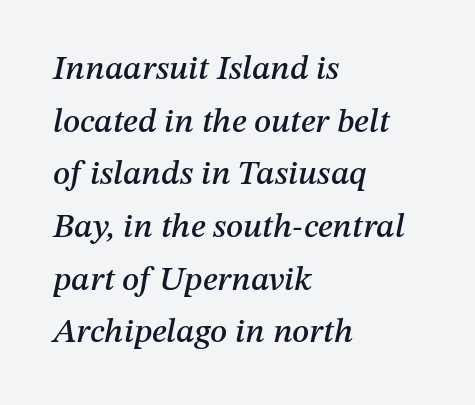
The letters advance in unequal steps, a hallmark of proportional type. Does the copy run flush right? No — it runs flush left. The passage shown has conventional tracking throughout. Underlining? Definitely not there. Horizontal bands of white between lines are of average thickness.
